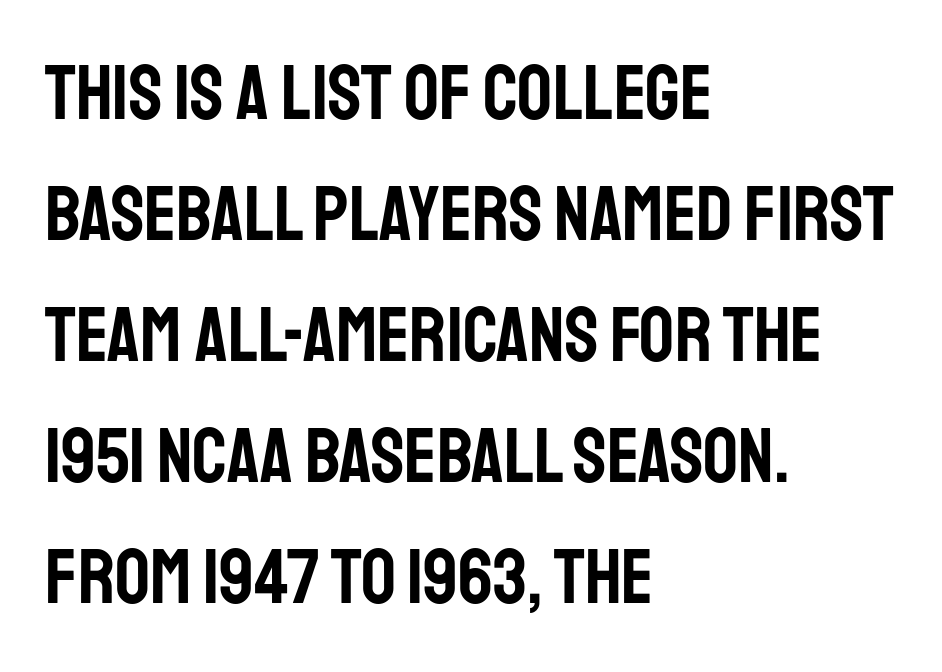
{"serif": "no", "italic": "no", "width": "condensed", "stroke_contrast": "low", "x_height": "large", "monospaced": "no", "underline": "no", "align": "left", "line_spacing": "normal", "line_spacing_ratio": 1.57, "letter_spacing": "normal", "letter_spacing_em": 0.0, "glyph_px": 77}
